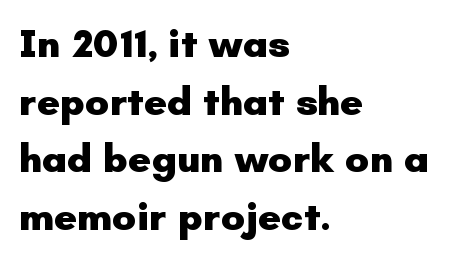
The image shows 40 px heavy sans-serif type, upright; set left-aligned, normal line spacing (1.44x), normal letter spacing, not underlined; low stroke contrast and a small x-height.
